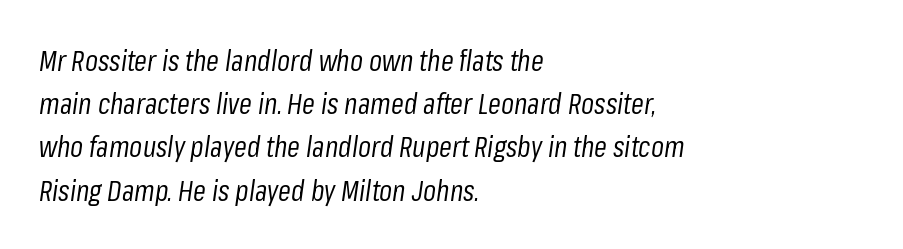
The image shows 29 px regular-weight, condensed type, italic (leaning right); set left-aligned, normal line spacing (1.49x), normal letter spacing, not underlined; low stroke contrast and a medium x-height.
